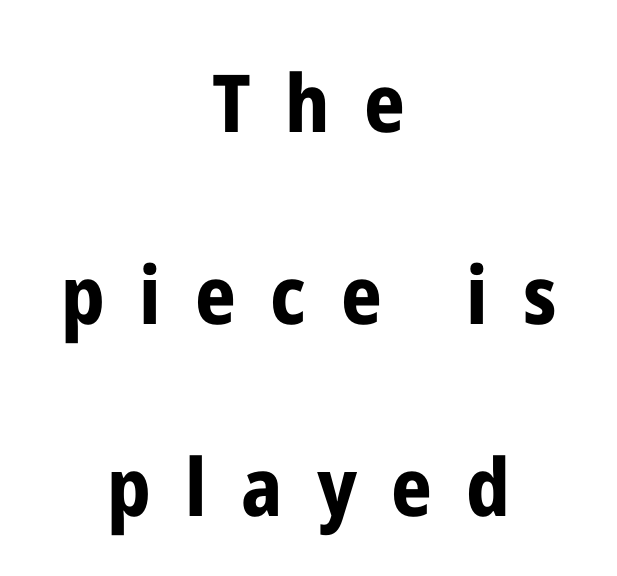
Q: Is the text bold? A: Yes.
Q: Is the text italic (slanted)? A: No, it is upright.
Q: Is the typeface a serif or a sans-serif typeface? A: Sans-serif.
Q: Is the text underlined? A: No.
Q: How is the paragraph aligned? A: Centered.
Q: Is the spacing between letters normal or unusually wide? A: Unusually wide.
Q: Is the spacing between lines tight, normal or loose? A: Loose.
Q: Width (condensed, normal, or wide)? A: Condensed.
Q: Stroke contrast? A: Low.
Q: x-height? A: Medium.
Q: Monospaced? A: No.
